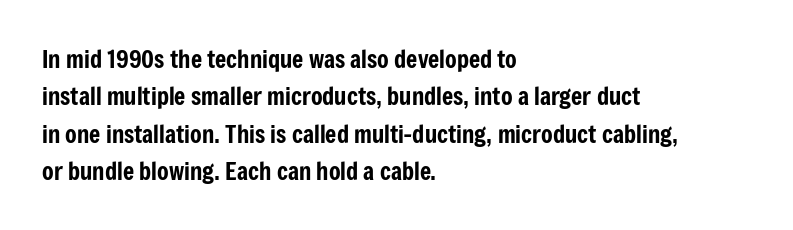
Quick note: interline space is typical. Ordinary non-slanted type is in use. The glyphs are unaccompanied by any horizontal stroke below them. The setting favours the left margin, as ordinary paragraphs usually do.
